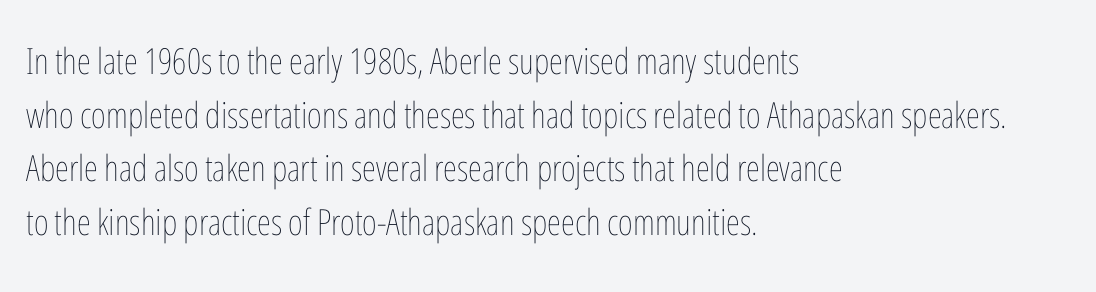
Looks like regular typesetting: each glyph gets only the width it needs. Only glyphs here, with clear space below each row. The font's upright variant was chosen for this text. Tracking here is standard; glyphs follow each other at the usual distance.
